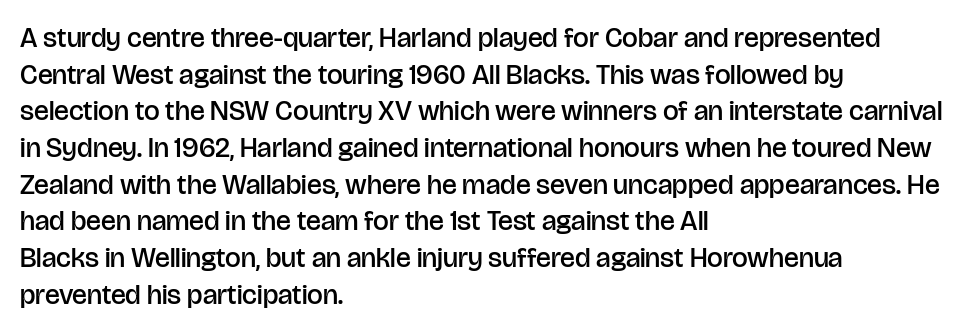
The image shows 28 px semibold sans-serif type, upright; set left-aligned, normal line spacing (1.31x), normal letter spacing, not underlined; low stroke contrast and a large x-height.
